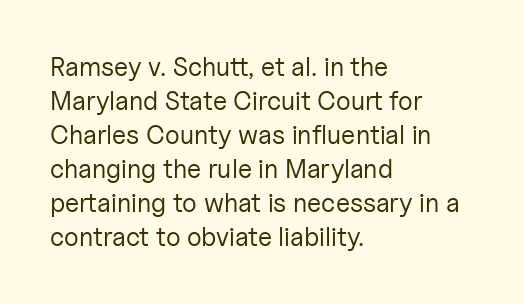
Descenders are the only things crossing below the line. All the whitespace from short lines collects on the right. Characters remain perfectly vertical along every line. The letters sit at their default tracking, neither squeezed nor spread.
